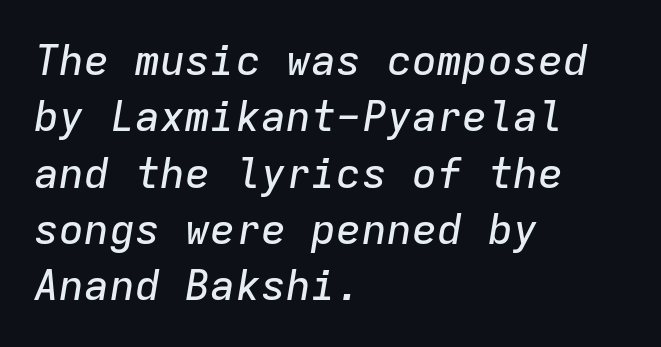
{"italic": "yes", "lean": "right", "slant_degrees": 9, "width": "normal", "stroke_contrast": "low", "x_height": "medium", "monospaced": "yes", "underline": "no", "align": "left", "line_spacing": "normal", "line_spacing_ratio": 1.34, "letter_spacing": "normal", "letter_spacing_em": 0.0, "glyph_px": 42}
